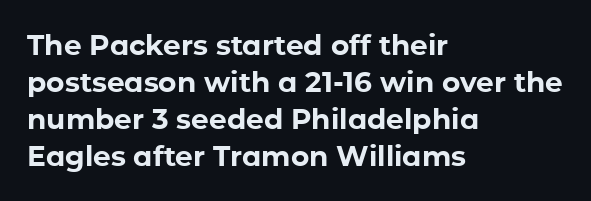
{"serif": "no", "italic": "no", "bold": "yes", "weight": "bold", "width": "normal", "stroke_contrast": "low", "x_height": "medium", "monospaced": "no", "underline": "no", "align": "left", "line_spacing": "normal", "line_spacing_ratio": 1.32, "letter_spacing": "normal", "letter_spacing_em": 0.0, "glyph_px": 28}
